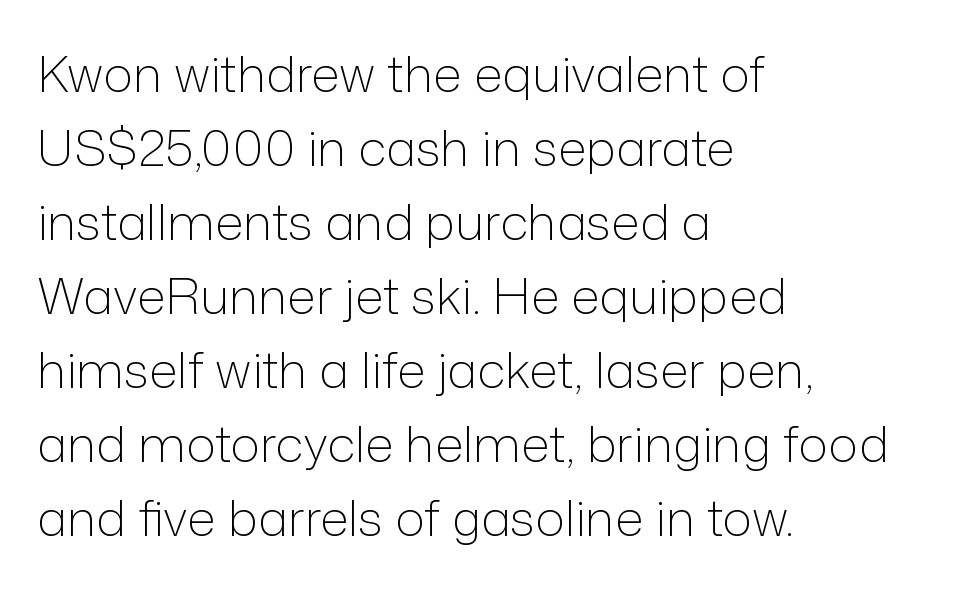
Quick note: underline off. These lines stack with their left ends in a neat column. Regarding serifs, this sample does without them. Proportional: the letters do not fall into vertical columns. Compared with typical paragraphs, the rows here are spaced about the same.
